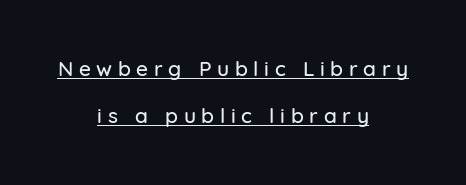
Q: Is the text italic (slanted)? A: No, it is upright.
Q: Is the text underlined? A: Yes.
Q: How is the paragraph aligned? A: Centered.
Q: Is the spacing between letters normal or unusually wide? A: Unusually wide.
Q: Is the spacing between lines tight, normal or loose? A: Loose.
